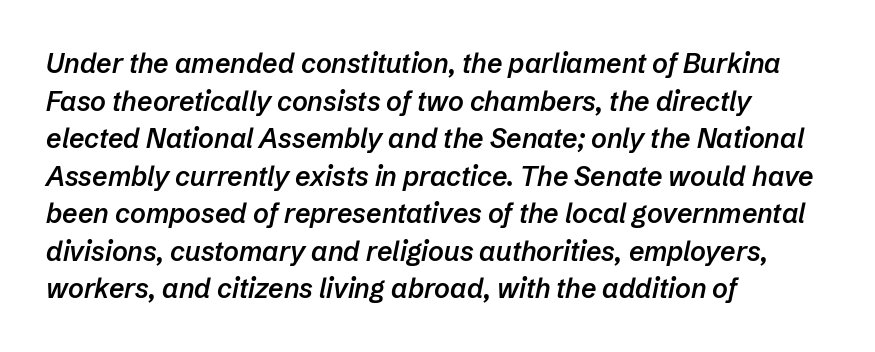
{"italic": "yes", "lean": "right", "slant_degrees": 12, "bold": "semi", "underline": "no", "align": "left", "line_spacing": "normal", "line_spacing_ratio": 1.39, "letter_spacing": "normal", "letter_spacing_em": 0.0, "glyph_px": 27}
